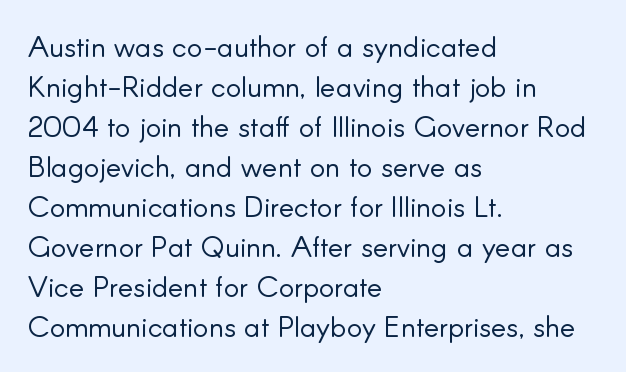
Q: Is the text bold? A: No.
Q: Is the text italic (slanted)? A: No, it is upright.
Q: Is the typeface a serif or a sans-serif typeface? A: Sans-serif.
Q: Is the text underlined? A: No.
Q: How is the paragraph aligned? A: Left-aligned.
Q: Is the spacing between letters normal or unusually wide? A: Normal.
Q: Is the spacing between lines tight, normal or loose? A: Normal.
Q: Width (condensed, normal, or wide)? A: Normal.
Q: Stroke contrast? A: Low.
Q: x-height? A: Small.
Q: Monospaced? A: No.
